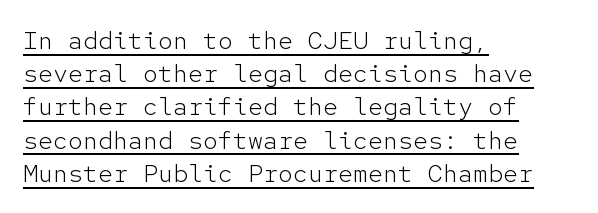
The image shows 25 px text type, upright; set left-aligned, normal line spacing (1.33x), normal letter spacing, underlined.
